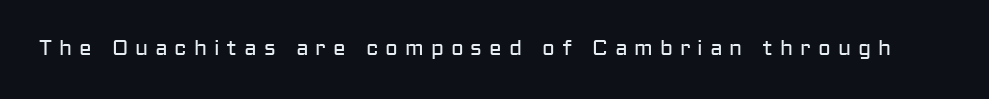
Q: Is the text bold? A: No.
Q: Is the text italic (slanted)? A: No, it is upright.
Q: Is the text underlined? A: No.
Q: Is the spacing between letters normal or unusually wide? A: Unusually wide.
